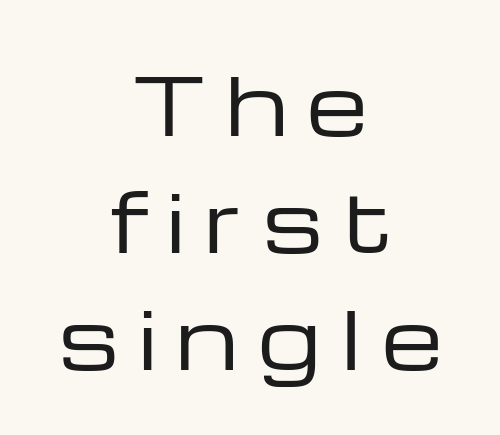
{"serif": "no", "italic": "no", "bold": "no", "weight": "regular", "width": "wide", "stroke_contrast": "low", "x_height": "medium", "monospaced": "no", "underline": "no", "align": "center", "line_spacing": "normal", "line_spacing_ratio": 1.48, "letter_spacing": "wide", "letter_spacing_em": 0.25, "glyph_px": 79}
